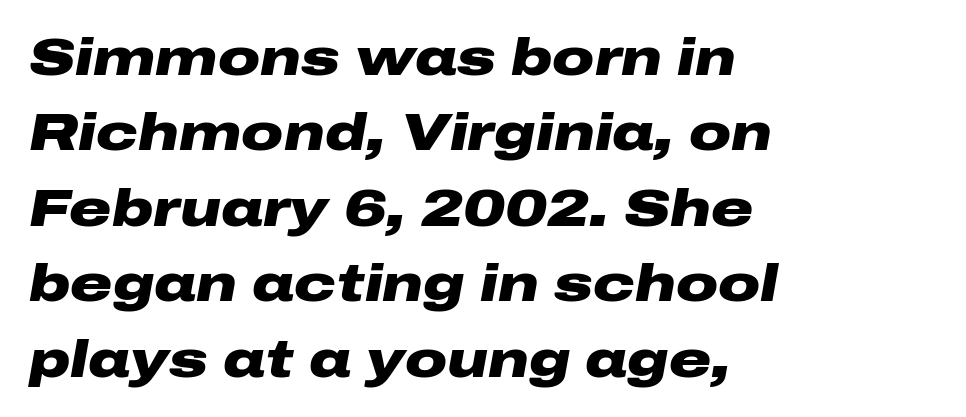
The image shows 52 px heavy, wide type, italic (leaning right); set left-aligned, normal line spacing (1.45x), normal letter spacing, not underlined; low stroke contrast and a medium x-height.
